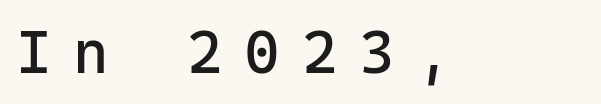
Q: Is the text bold? A: No.
Q: Is the text italic (slanted)? A: No, it is upright.
Q: Is the typeface a serif or a sans-serif typeface? A: Sans-serif.
Q: Is the text underlined? A: No.
Q: Is the spacing between letters normal or unusually wide? A: Unusually wide.
Q: Width (condensed, normal, or wide)? A: Normal.
Q: Stroke contrast? A: Low.
Q: x-height? A: Medium.
Q: Monospaced? A: Yes.
